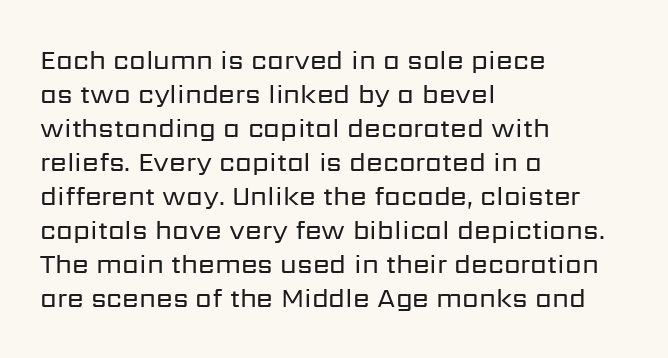
{"italic": "no", "bold": "no", "underline": "no", "align": "left", "line_spacing": "normal", "line_spacing_ratio": 1.26, "letter_spacing": "normal", "letter_spacing_em": 0.0, "glyph_px": 27}
